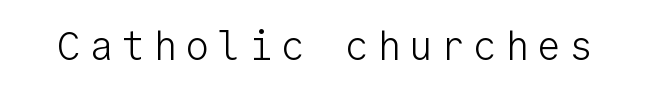
{"serif": "no", "italic": "no", "bold": "no", "weight": "light", "width": "normal", "stroke_contrast": "low", "x_height": "medium", "monospaced": "yes", "underline": "no", "letter_spacing": "wide", "letter_spacing_em": 0.2, "glyph_px": 40}
